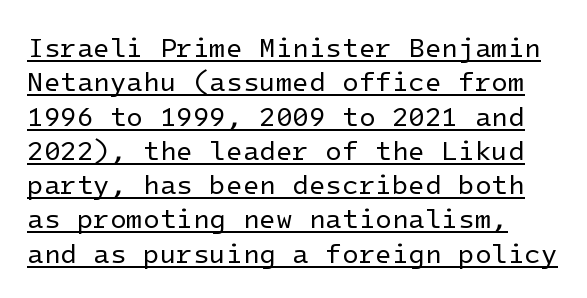
The image shows 27 px text type, upright; set normal line spacing (1.27x), normal letter spacing, underlined.
